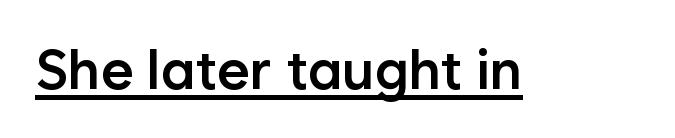
The image shows 56 px semibold sans-serif type, upright; set normal letter spacing, underlined; low stroke contrast and a medium x-height.
